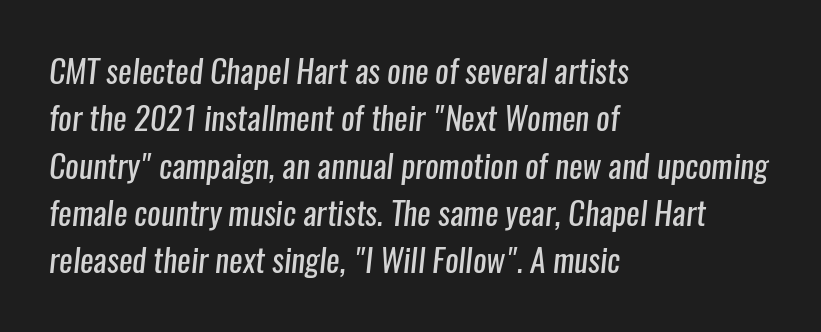
Q: Is the text bold? A: No.
Q: Is the typeface a serif or a sans-serif typeface? A: Sans-serif.
Q: Is the text underlined? A: No.
Q: How is the paragraph aligned? A: Left-aligned.
Q: Is the spacing between letters normal or unusually wide? A: Normal.
Q: Is the spacing between lines tight, normal or loose? A: Normal.
Q: Width (condensed, normal, or wide)? A: Condensed.
Q: Stroke contrast? A: Low.
Q: x-height? A: Medium.
Q: Monospaced? A: No.
